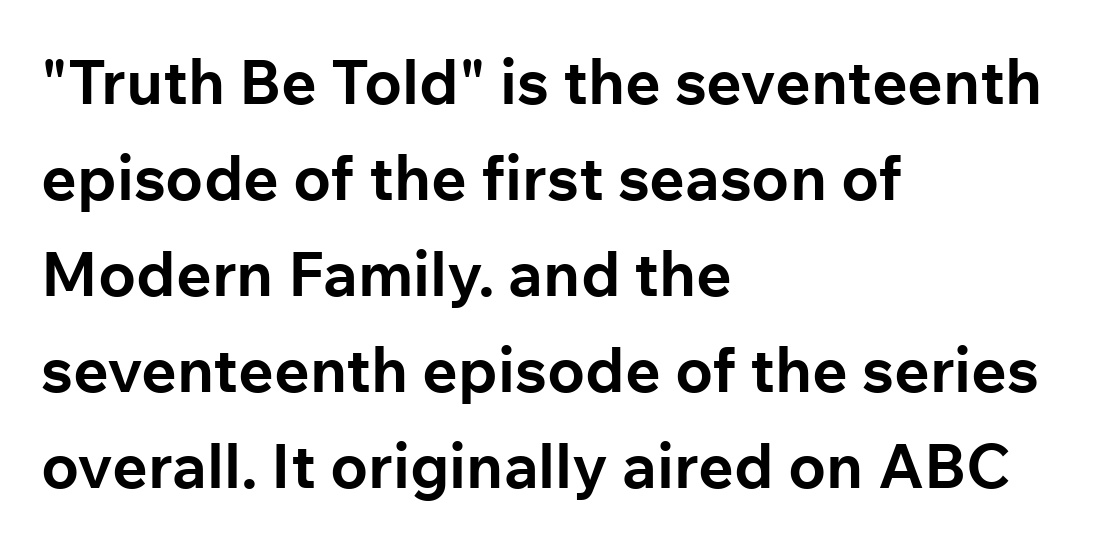
The type sits square on the baseline with zero lean. This rendering employs a face without finishing strokes, i.e., a sans-serif. The characters look thick and weighty, a clear bold. The lines are quadded left. You could not count columns in this text — the font is proportionally spaced. Is the letter spacing exaggerated? No — it looks like the ordinary default.
